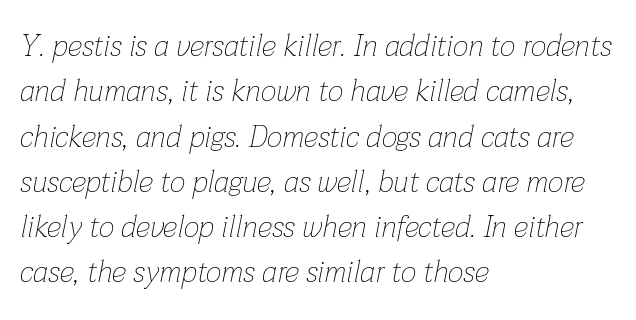
{"italic": "yes", "lean": "right", "slant_degrees": 12, "bold": "no", "weight": "thin", "width": "normal", "stroke_contrast": "low", "x_height": "medium", "monospaced": "no", "underline": "no", "align": "left", "line_spacing": "normal", "line_spacing_ratio": 1.51, "letter_spacing": "normal", "letter_spacing_em": 0.0, "glyph_px": 30}
